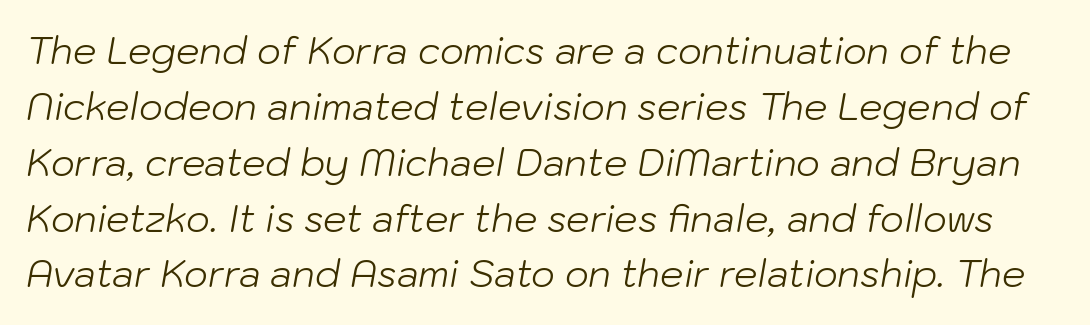
The image shows 37 px light type, italic (leaning right); set normal line spacing (1.51x), normal letter spacing, not underlined; low stroke contrast and a medium x-height.
